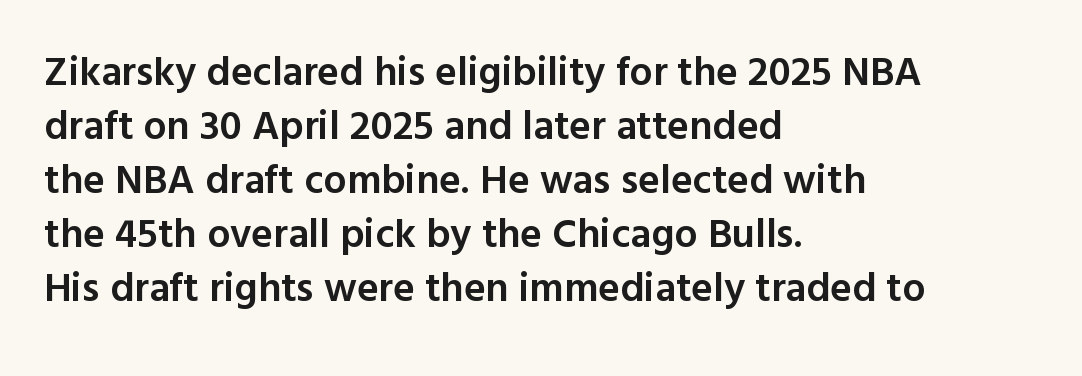
Q: Is the text bold? A: Semi-bold.
Q: Is the text italic (slanted)? A: No, it is upright.
Q: Is the typeface a serif or a sans-serif typeface? A: Sans-serif.
Q: Is the text underlined? A: No.
Q: How is the paragraph aligned? A: Left-aligned.
Q: Is the spacing between letters normal or unusually wide? A: Normal.
Q: Is the spacing between lines tight, normal or loose? A: Normal.
Q: Width (condensed, normal, or wide)? A: Normal.
Q: x-height? A: Medium.
Q: Monospaced? A: No.
